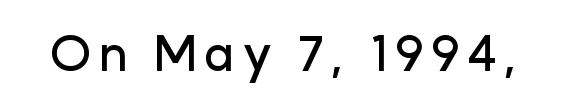
The image shows 50 px sans-serif type, upright; set not underlined; low stroke contrast and a medium x-height.
